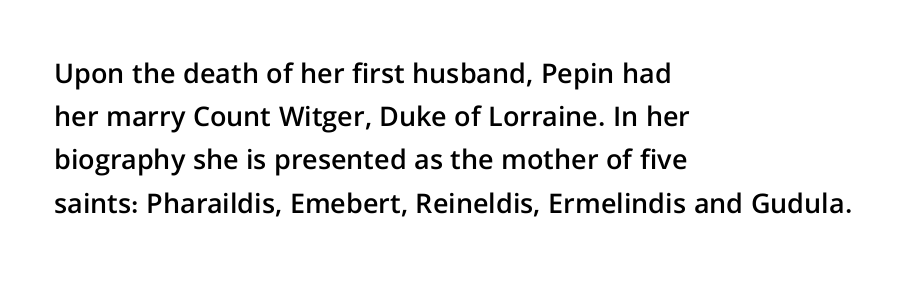
{"italic": "no", "bold": "semi", "underline": "no", "align": "left", "line_spacing": "normal", "line_spacing_ratio": 1.6, "letter_spacing": "normal", "letter_spacing_em": 0.0, "glyph_px": 27}
